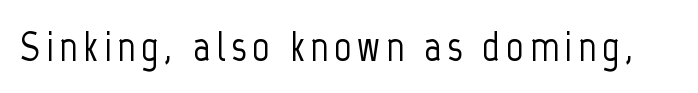
{"serif": "no", "italic": "no", "width": "condensed", "stroke_contrast": "low", "x_height": "medium", "monospaced": "no", "underline": "no", "glyph_px": 43}
